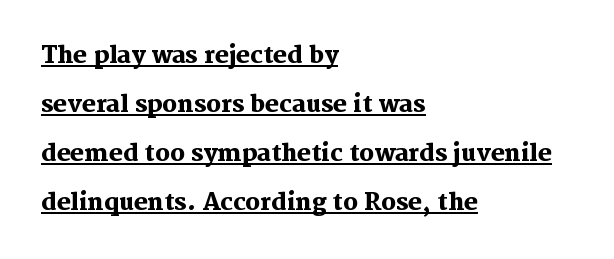
{"italic": "no", "bold": "yes", "underline": "yes", "align": "left", "line_spacing": "loose", "line_spacing_ratio": 2.13, "letter_spacing": "normal", "letter_spacing_em": 0.0, "glyph_px": 23}
